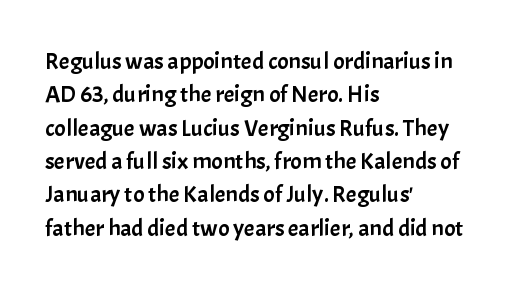
The image shows 24 px text type, upright; set left-aligned, normal line spacing (1.39x), normal letter spacing, not underlined.
